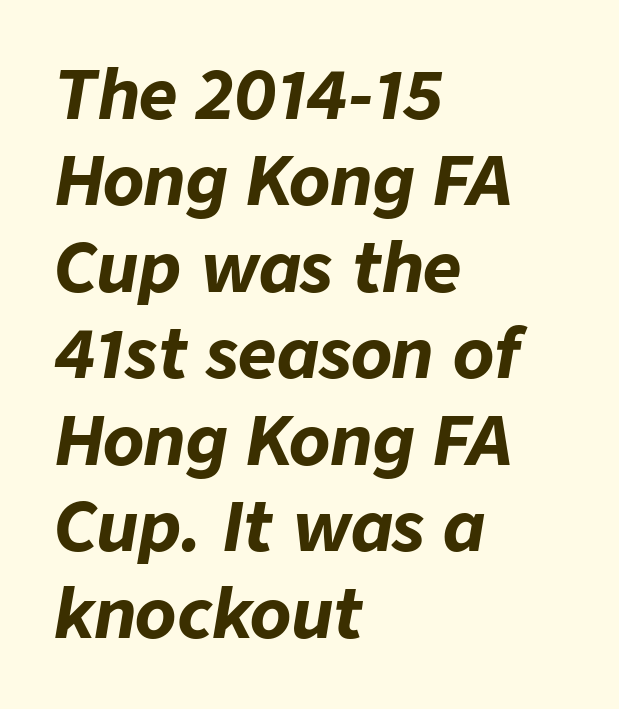
{"italic": "yes", "lean": "right", "slant_degrees": 9, "bold": "yes", "weight": "bold", "width": "normal", "stroke_contrast": "low", "x_height": "medium", "monospaced": "no", "underline": "no", "align": "left", "line_spacing": "normal", "line_spacing_ratio": 1.29, "letter_spacing": "normal", "letter_spacing_em": 0.0, "glyph_px": 67}
